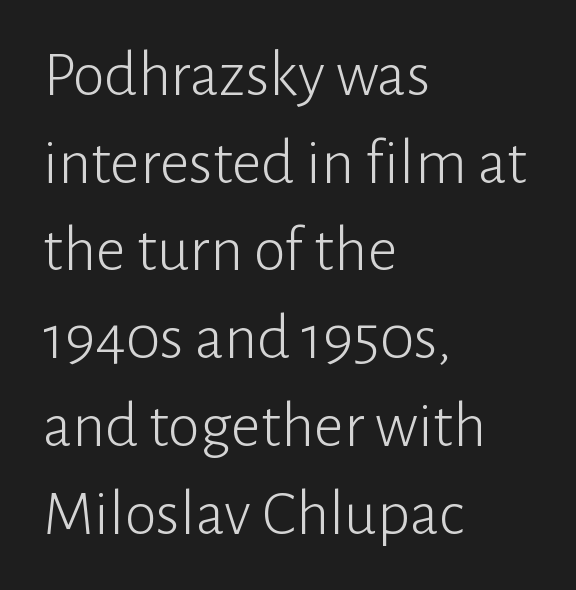
The typography opts for an upright posture over an oblique one. If you measured baseline to baseline, you'd find a middling distance. Type style note: lacks serifs. The face used here is proportionally spaced, like ordinary book or web type. The zone under the glyphs is completely vacant.
